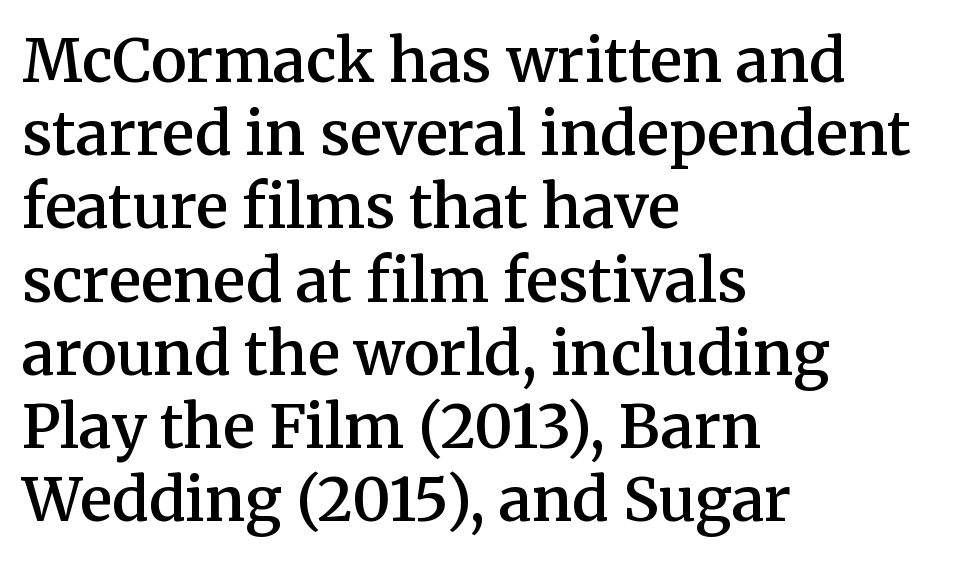
The image shows 60 px semibold serif type, upright; set left-aligned, line spacing 1.22x, normal letter spacing, not underlined; medium stroke contrast and a medium x-height.
